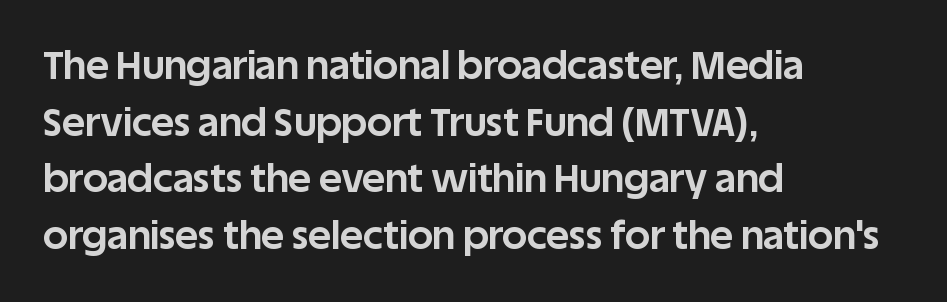
Q: Is the text bold? A: Yes.
Q: Is the text italic (slanted)? A: No, it is upright.
Q: Is the typeface a serif or a sans-serif typeface? A: Sans-serif.
Q: Is the text underlined? A: No.
Q: How is the paragraph aligned? A: Left-aligned.
Q: Is the spacing between letters normal or unusually wide? A: Normal.
Q: Is the spacing between lines tight, normal or loose? A: Normal.
Q: Width (condensed, normal, or wide)? A: Normal.
Q: Stroke contrast? A: Low.
Q: x-height? A: Large.
Q: Monospaced? A: No.
